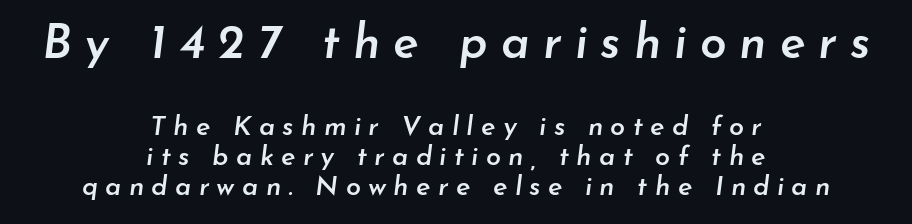
Rule under the text: the space is simply empty. Spacing verdict: proportional, widths tailored to each character. Set as a demibold, roughly 600 on the weight scale. Spacing between characters has been opened up far beyond the box default. Visually, the top section dominates because its glyphs are scaled up. Designer's note — italics engaged.
